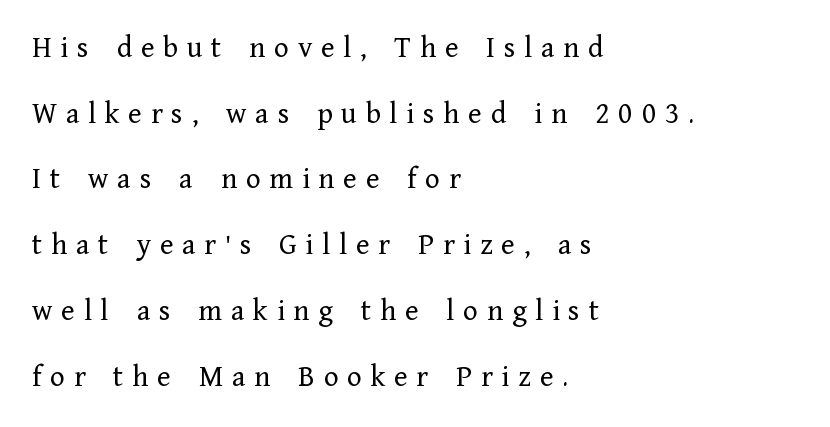
{"serif": "yes", "italic": "no", "bold": "no", "weight": "regular", "width": "normal", "stroke_contrast": "low", "x_height": "medium", "monospaced": "no", "underline": "no", "align": "left", "line_spacing": "loose", "line_spacing_ratio": 2.12, "letter_spacing": "wide", "letter_spacing_em": 0.28, "glyph_px": 31}
